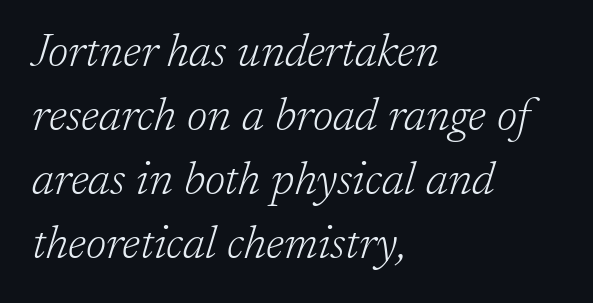
The image shows 46 px light serif type, italic (leaning right); set left-aligned, normal line spacing (1.39x), normal letter spacing, not underlined; low stroke contrast and a medium x-height.
